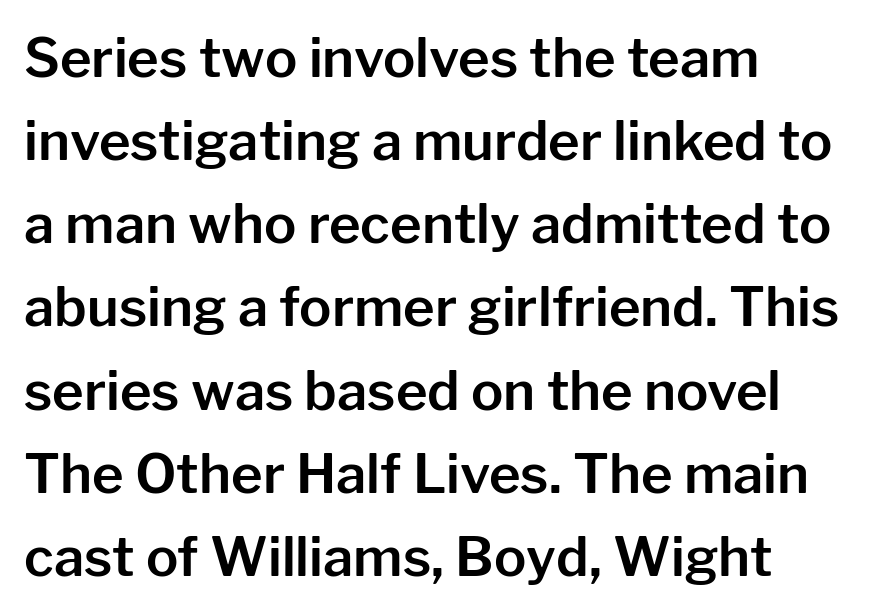
Q: Is the text italic (slanted)? A: No, it is upright.
Q: Is the typeface a serif or a sans-serif typeface? A: Sans-serif.
Q: Is the text underlined? A: No.
Q: How is the paragraph aligned? A: Left-aligned.
Q: Is the spacing between letters normal or unusually wide? A: Normal.
Q: Is the spacing between lines tight, normal or loose? A: Normal.
Q: Width (condensed, normal, or wide)? A: Normal.
Q: Stroke contrast? A: Low.
Q: x-height? A: Medium.
Q: Monospaced? A: No.
